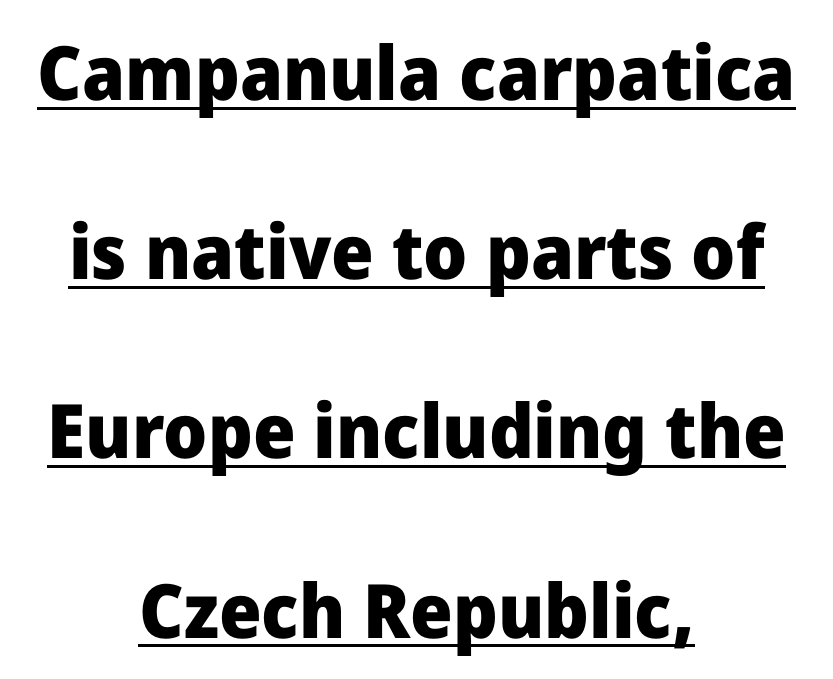
{"serif": "no", "italic": "no", "bold": "yes", "weight": "heavy", "width": "normal", "stroke_contrast": "low", "x_height": "medium", "monospaced": "no", "underline": "yes", "align": "center", "line_spacing": "loose", "line_spacing_ratio": 2.39, "letter_spacing": "normal", "letter_spacing_em": 0.0, "glyph_px": 75}
